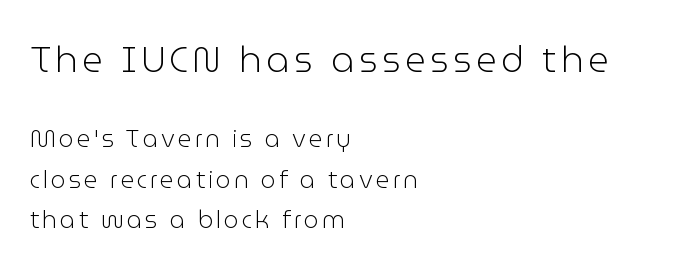
The image shows 36 px light sans-serif type, upright; set left-aligned, normal line spacing (1.68x), not underlined; the first (top) block is 1.5x larger; low stroke contrast and a medium x-height.
